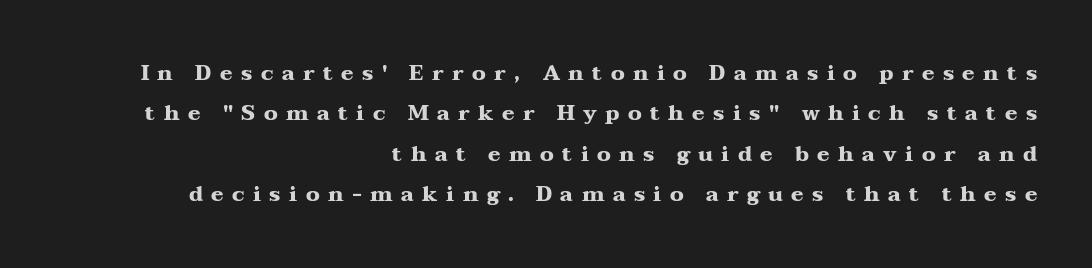
The image shows 21 px bold type, upright; set right-aligned, loose line spacing (1.92x), unusually wide letter spacing (+0.4 em), not underlined.
